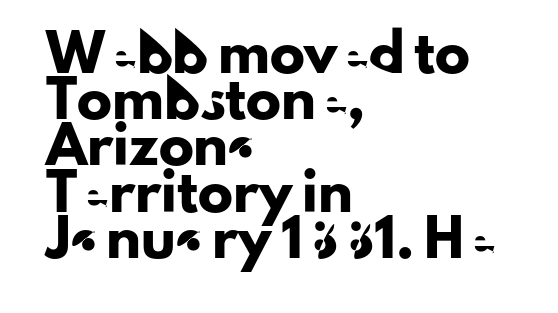
Q: Is the text italic (slanted)? A: No, it is upright.
Q: Is the typeface a serif or a sans-serif typeface? A: Sans-serif.
Q: Is the text underlined? A: No.
Q: How is the paragraph aligned? A: Left-aligned.
Q: Is the spacing between letters normal or unusually wide? A: Normal.
Q: Is the spacing between lines tight, normal or loose? A: Normal.
Q: Width (condensed, normal, or wide)? A: Normal.
Q: Stroke contrast? A: Low.
Q: x-height? A: Small.
Q: Monospaced? A: No.
